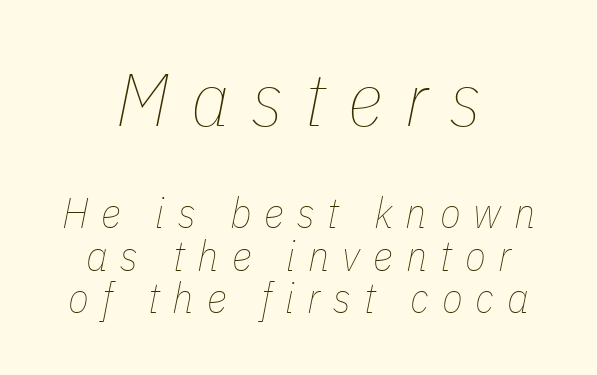
The image shows 75 px thin, condensed type, italic (leaning right); set centered, tight line spacing (0.99x), unusually wide letter spacing (+0.3 em), not underlined; the first (top) block is 1.74x larger; low stroke contrast and a medium x-height.
